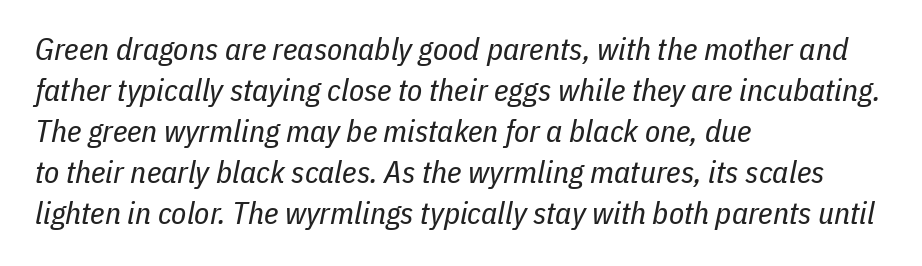
The image shows 31 px regular-weight, condensed type, italic (leaning right); set left-aligned, normal line spacing (1.32x), normal letter spacing, not underlined; low stroke contrast and a medium x-height.
